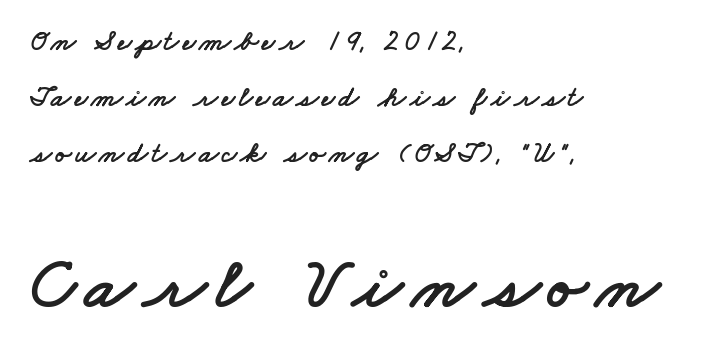
The image shows 73 px wide sans-serif type; set left-aligned, loose line spacing (1.93x), not underlined; the second (bottom) block is 2.52x larger; low stroke contrast and a small x-height.
